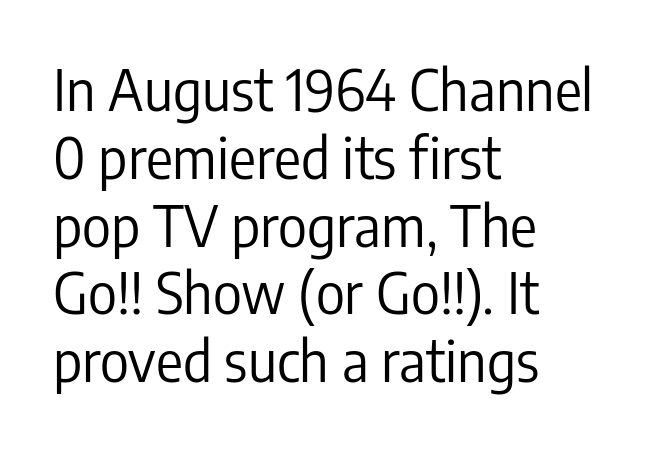
Ascenders rise straight up at ninety degrees. The letterforms sit shoulder to shoulder at normal distance. A bare baseline throughout the passage. The passage shown is typeset with a sans-serif family. Alignment: flush left. Compared with a typical body face, this is equally light or lighter still.
